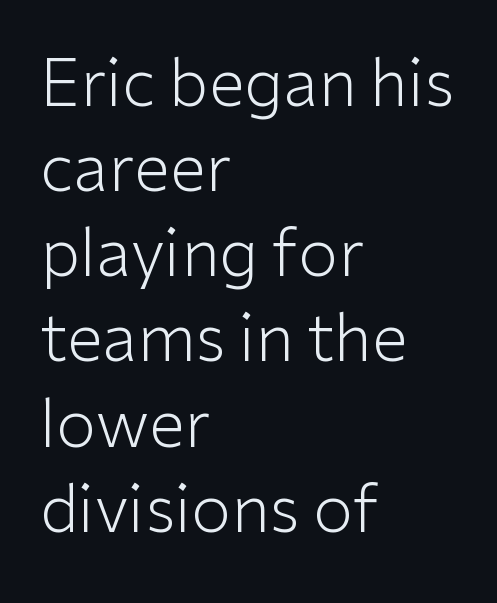
Q: Is the text bold? A: No.
Q: Is the text italic (slanted)? A: No, it is upright.
Q: Is the typeface a serif or a sans-serif typeface? A: Sans-serif.
Q: Is the text underlined? A: No.
Q: How is the paragraph aligned? A: Left-aligned.
Q: Is the spacing between letters normal or unusually wide? A: Normal.
Q: Is the spacing between lines tight, normal or loose? A: Normal.
Q: Width (condensed, normal, or wide)? A: Normal.
Q: Stroke contrast? A: Low.
Q: x-height? A: Medium.
Q: Monospaced? A: No.
